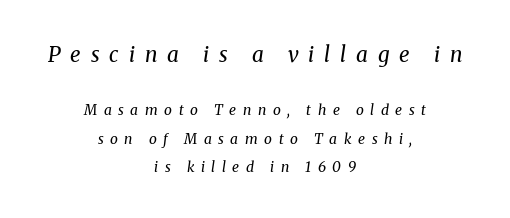
The image shows 21 px text type, italic (leaning right); set centered, loose line spacing (2.05x), unusually wide letter spacing (+0.47 em), not underlined; the first (top) block is 1.5x larger.
